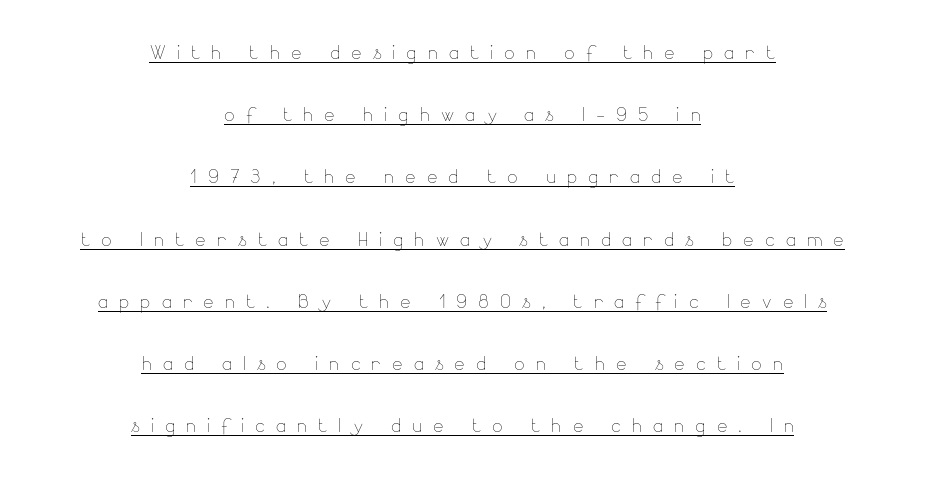
Q: Is the text bold? A: No.
Q: Is the text italic (slanted)? A: No, it is upright.
Q: Is the text underlined? A: Yes.
Q: How is the paragraph aligned? A: Centered.
Q: Is the spacing between letters normal or unusually wide? A: Unusually wide.
Q: Is the spacing between lines tight, normal or loose? A: Loose.
